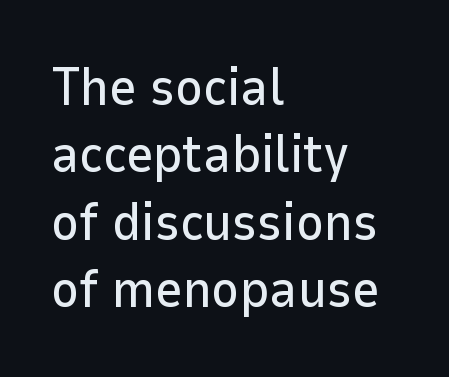
The image shows 53 px sans-serif type, upright; set left-aligned, normal line spacing (1.27x), normal letter spacing, not underlined; low stroke contrast and a medium x-height.
